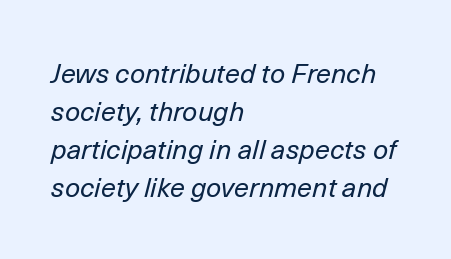
Q: Is the text bold? A: No.
Q: Is the text italic (slanted)? A: Yes, it leans right by about 14 degrees.
Q: Is the text underlined? A: No.
Q: How is the paragraph aligned? A: Left-aligned.
Q: Is the spacing between letters normal or unusually wide? A: Normal.
Q: Is the spacing between lines tight, normal or loose? A: Normal.
